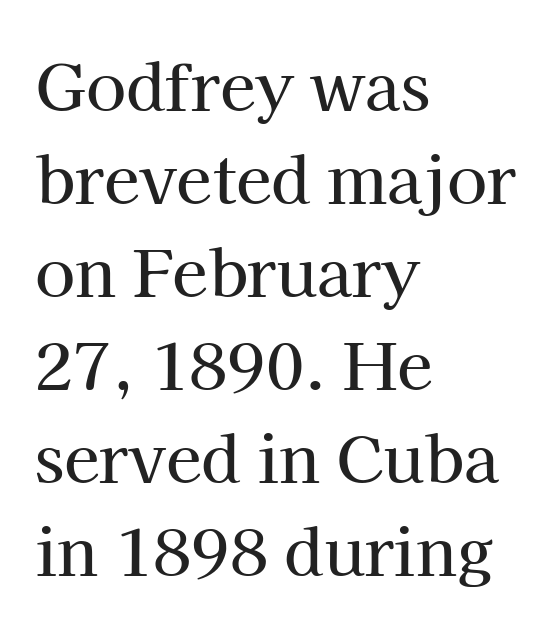
Q: Is the text italic (slanted)? A: No, it is upright.
Q: Is the typeface a serif or a sans-serif typeface? A: Serif.
Q: Is the text underlined? A: No.
Q: How is the paragraph aligned? A: Left-aligned.
Q: Is the spacing between letters normal or unusually wide? A: Normal.
Q: Is the spacing between lines tight, normal or loose? A: Normal.
Q: Width (condensed, normal, or wide)? A: Normal.
Q: Stroke contrast? A: High.
Q: x-height? A: Medium.
Q: Monospaced? A: No.
